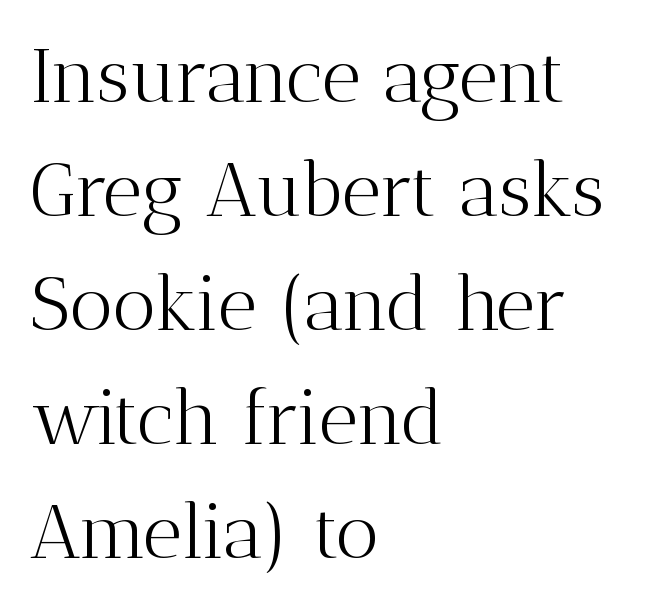
The strip under each line holds only bare page. What's the leading like? Ordinary, nothing unusual. These lines stack with their left ends in a neat column. No chunkiness to these letters — they're not bold. The passage shown has conventional tracking throughout.
